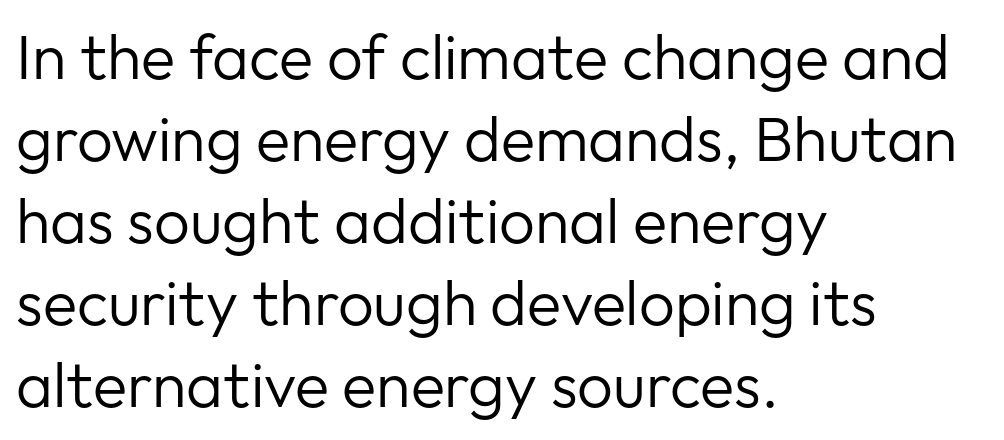
Q: Is the text bold? A: No.
Q: Is the text italic (slanted)? A: No, it is upright.
Q: Is the typeface a serif or a sans-serif typeface? A: Sans-serif.
Q: Is the text underlined? A: No.
Q: How is the paragraph aligned? A: Left-aligned.
Q: Is the spacing between letters normal or unusually wide? A: Normal.
Q: Is the spacing between lines tight, normal or loose? A: Normal.
Q: Width (condensed, normal, or wide)? A: Normal.
Q: Stroke contrast? A: Low.
Q: x-height? A: Medium.
Q: Monospaced? A: No.
